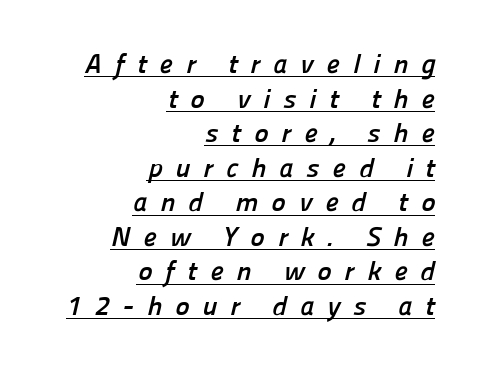
{"bold": "yes", "underline": "yes", "align": "right", "line_spacing": "normal", "line_spacing_ratio": 1.28, "letter_spacing": "wide", "letter_spacing_em": 0.48, "glyph_px": 27}
